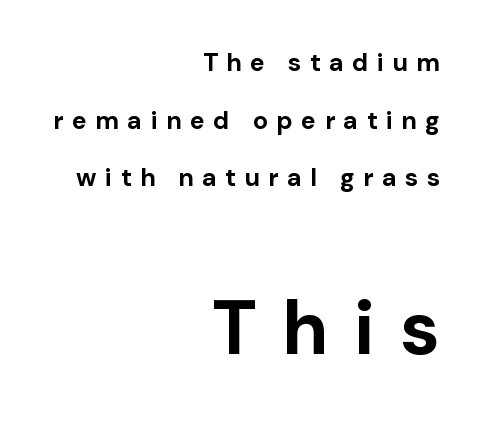
Horizontally, the lines are justified to the trailing edge only. Typographically, this falls in the sans-serif category. Think of a printed novel: that variable character pitch is what you see here. Italic? Not at all — the glyphs are vertical.
